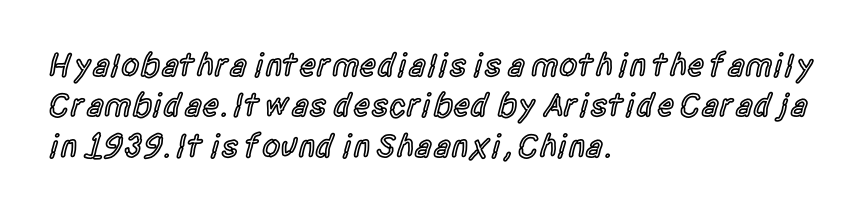
{"serif": "no", "bold": "semi", "weight": "semibold", "width": "condensed", "x_height": "large", "monospaced": "no", "underline": "no", "align": "left", "line_spacing_ratio": 1.22, "letter_spacing": "normal", "letter_spacing_em": 0.0, "glyph_px": 33}
